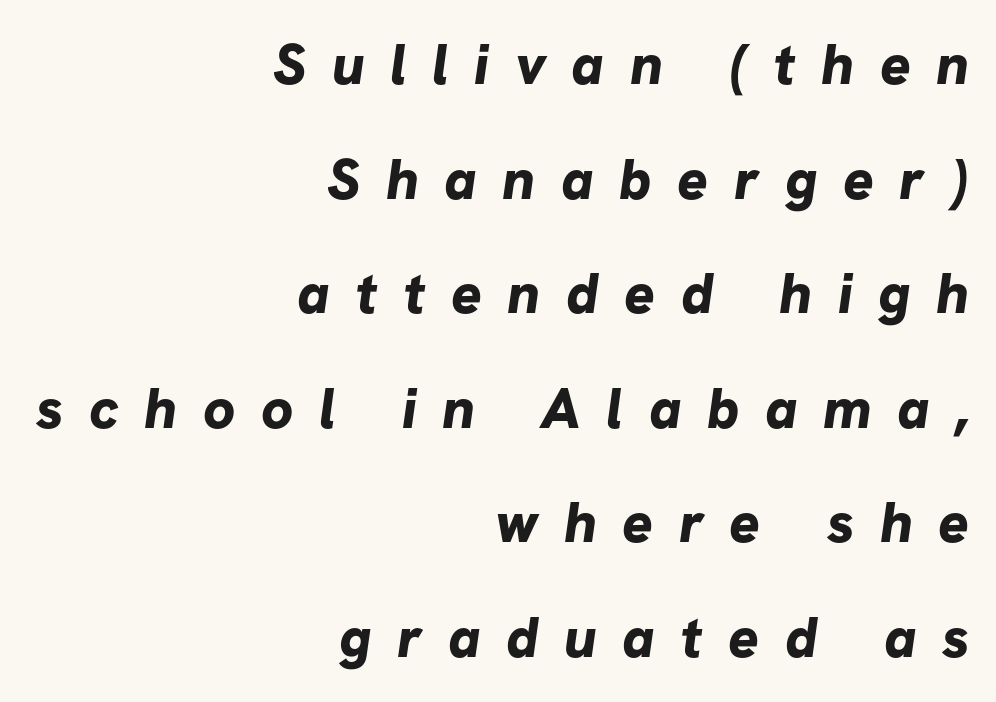
You'd pick this weight for a headline — it's a proper bold. The type family on display is of the sans-serif kind. You could fit nearly another row in the gap between these rows. Spacing verdict: proportional, widths tailored to each character. The letterforms stand isolated, each surrounded by extra space. Every row of glyphs terminates at an identical x-position on the right.
